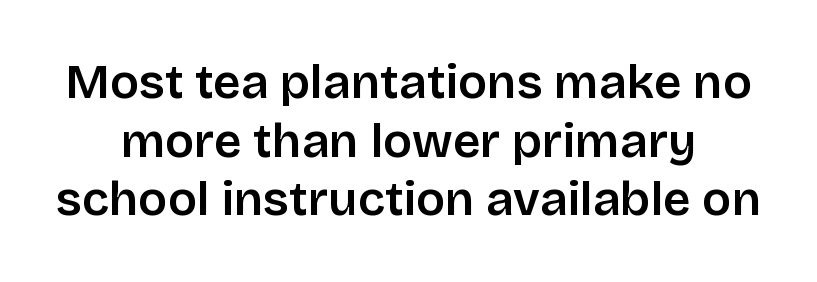
The image shows 48 px semibold sans-serif type, upright; set centered, line spacing 1.22x, normal letter spacing, not underlined; low stroke contrast and a large x-height.
